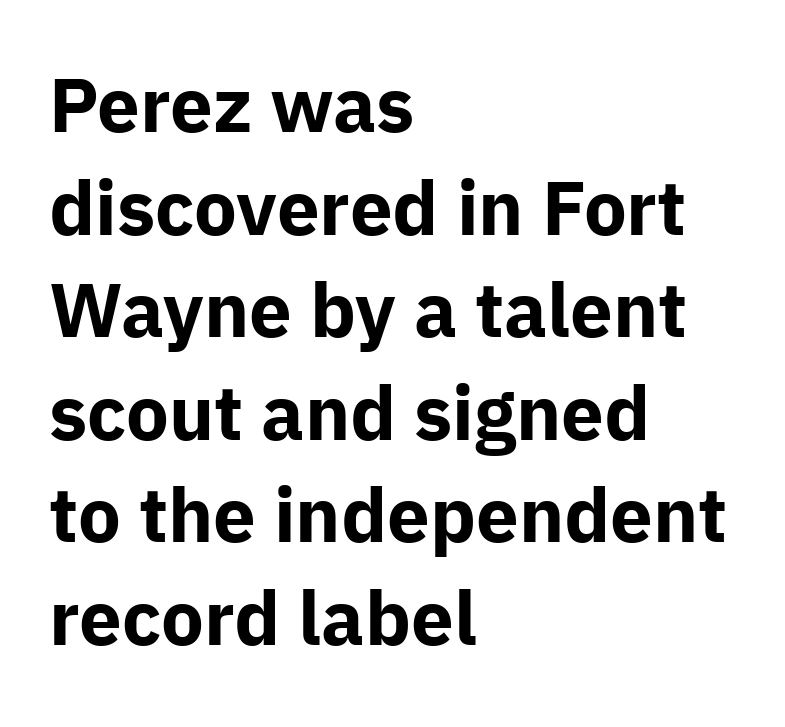
Q: Is the text bold? A: Yes.
Q: Is the text italic (slanted)? A: No, it is upright.
Q: Is the typeface a serif or a sans-serif typeface? A: Sans-serif.
Q: Is the text underlined? A: No.
Q: How is the paragraph aligned? A: Left-aligned.
Q: Is the spacing between letters normal or unusually wide? A: Normal.
Q: Is the spacing between lines tight, normal or loose? A: Normal.
Q: Width (condensed, normal, or wide)? A: Normal.
Q: Stroke contrast? A: Low.
Q: x-height? A: Medium.
Q: Monospaced? A: No.
